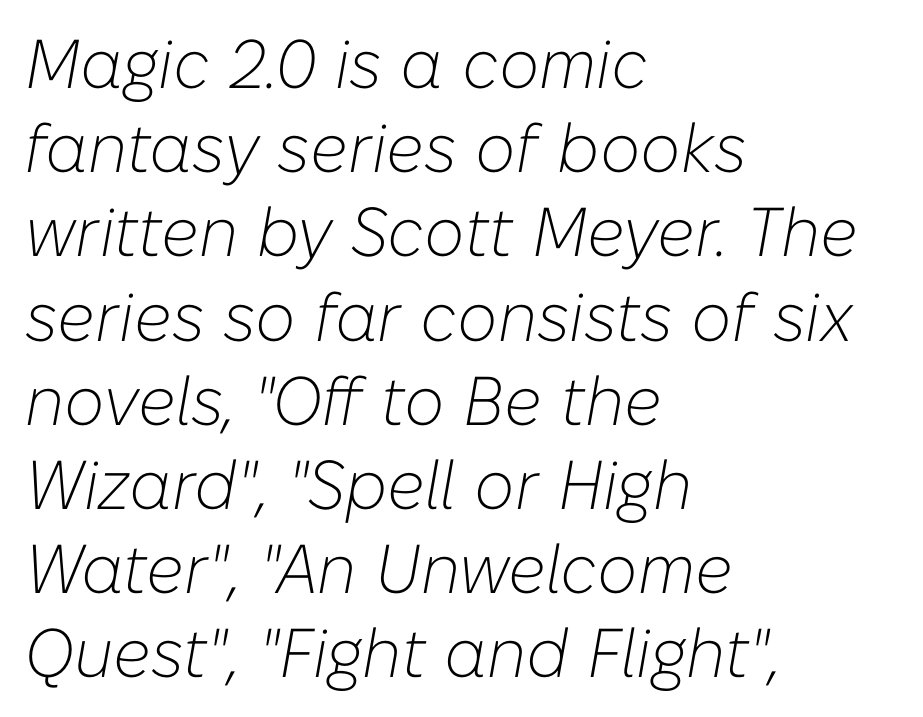
The image shows 69 px light type, italic (leaning right); set left-aligned, line spacing 1.22x, normal letter spacing, not underlined; low stroke contrast and a medium x-height.
